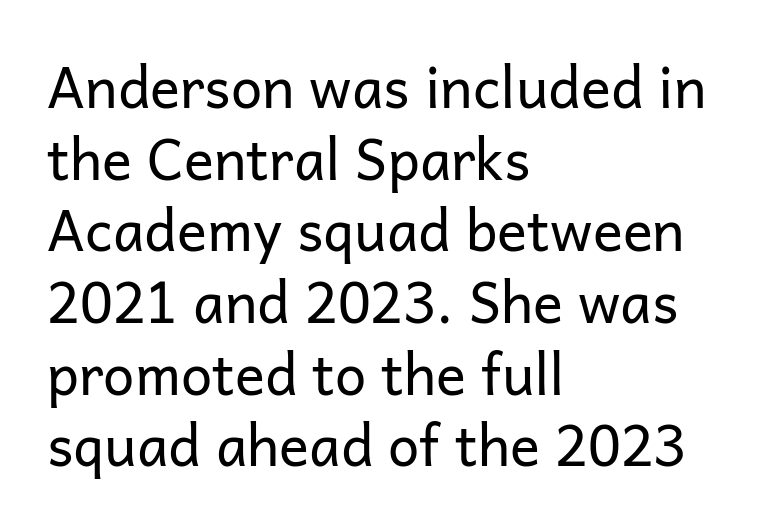
The passage shown has conventional tracking throughout. Is the type heavy? It reads as light-to-regular instead. Check where the strokes stop: nothing finishes them off — pure sans. The glyphs are unaccompanied by any horizontal stroke below them. Italic: no, the glyphs are upright roman. Line beginnings align vertically; line endings do not.
